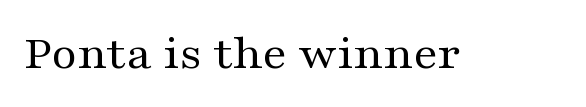
Q: Is the text bold? A: No.
Q: Is the text italic (slanted)? A: No, it is upright.
Q: Is the typeface a serif or a sans-serif typeface? A: Serif.
Q: Is the text underlined? A: No.
Q: Is the spacing between letters normal or unusually wide? A: Normal.
Q: Width (condensed, normal, or wide)? A: Wide.
Q: Stroke contrast? A: Medium.
Q: x-height? A: Medium.
Q: Monospaced? A: No.
